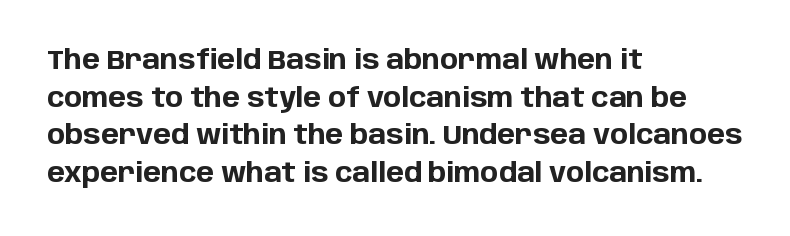
Q: Is the text bold? A: Yes.
Q: Is the text italic (slanted)? A: No, it is upright.
Q: Is the text underlined? A: No.
Q: How is the paragraph aligned? A: Left-aligned.
Q: Is the spacing between letters normal or unusually wide? A: Normal.
Q: Is the spacing between lines tight, normal or loose? A: Normal.
